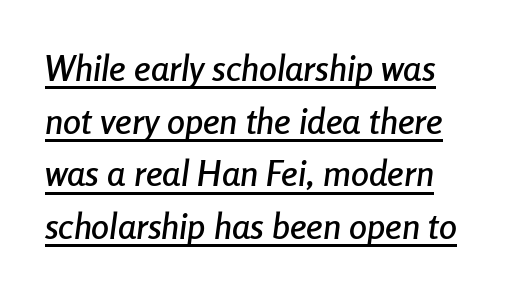
Q: Is the text italic (slanted)? A: Yes, it leans right by about 8 degrees.
Q: Is the text underlined? A: Yes.
Q: How is the paragraph aligned? A: Left-aligned.
Q: Is the spacing between letters normal or unusually wide? A: Normal.
Q: Is the spacing between lines tight, normal or loose? A: Normal.
Q: Width (condensed, normal, or wide)? A: Condensed.
Q: Stroke contrast? A: Low.
Q: x-height? A: Medium.
Q: Monospaced? A: No.
